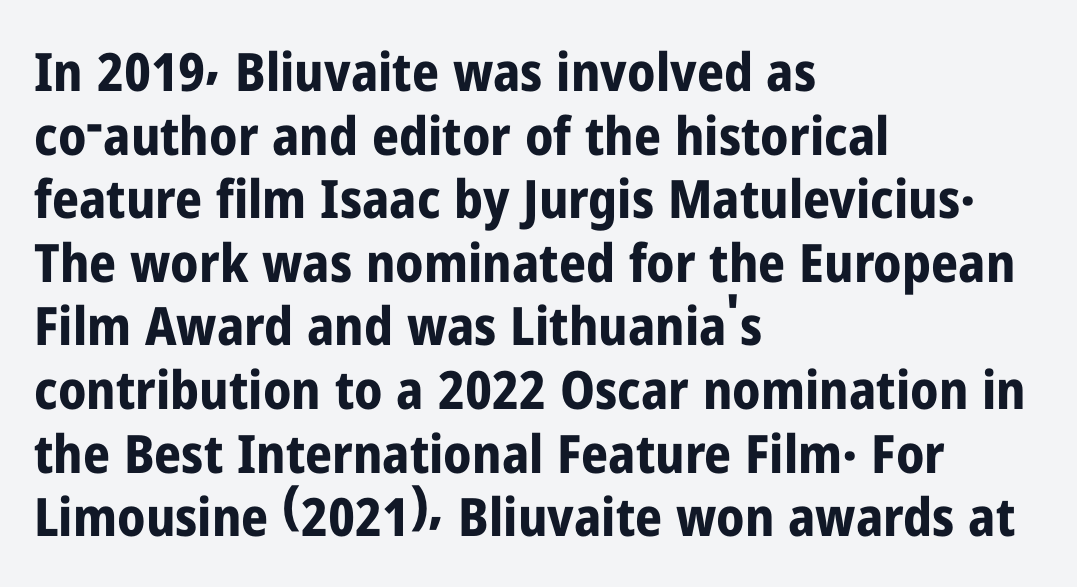
The characters display no serif detailing; their extremities are plain. Anything drawn beneath the words? Only blank space. You could not count columns in this text — the font is proportionally spaced. There is no visible air inserted between adjacent glyphs. This sample uses an upright cut, with every glyph sitting square on the baseline. These lines carry a lot of weight — the face is fully bold.
